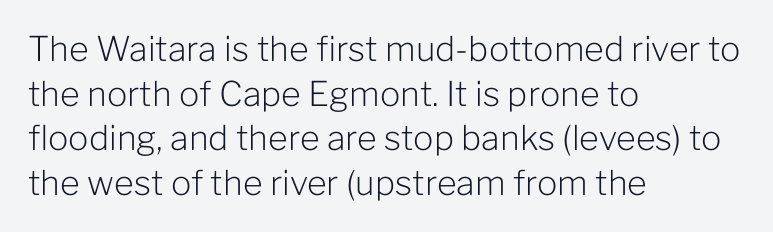
Honestly, there is no underline to notice here at all. A typesetter would label this face a sans. Honestly, the row spacing looks completely unremarkable. Think of a printed novel: that variable character pitch is what you see here. This rendering uses left alignment, leaving the right contour irregular. Counters stay open thanks to moderate or lighter strokes.
